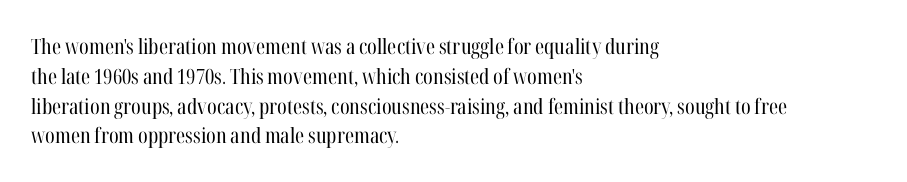
The image shows 21 px text type, upright; set left-aligned, normal line spacing (1.42x), normal letter spacing, not underlined.
